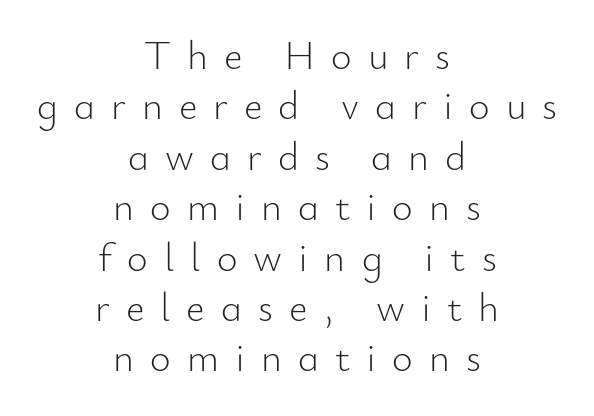
Q: Is the text bold? A: No.
Q: Is the text italic (slanted)? A: No, it is upright.
Q: Is the typeface a serif or a sans-serif typeface? A: Sans-serif.
Q: Is the text underlined? A: No.
Q: How is the paragraph aligned? A: Centered.
Q: Is the spacing between letters normal or unusually wide? A: Unusually wide.
Q: Is the spacing between lines tight, normal or loose? A: Normal.
Q: Width (condensed, normal, or wide)? A: Normal.
Q: Stroke contrast? A: Low.
Q: x-height? A: Small.
Q: Monospaced? A: No.
